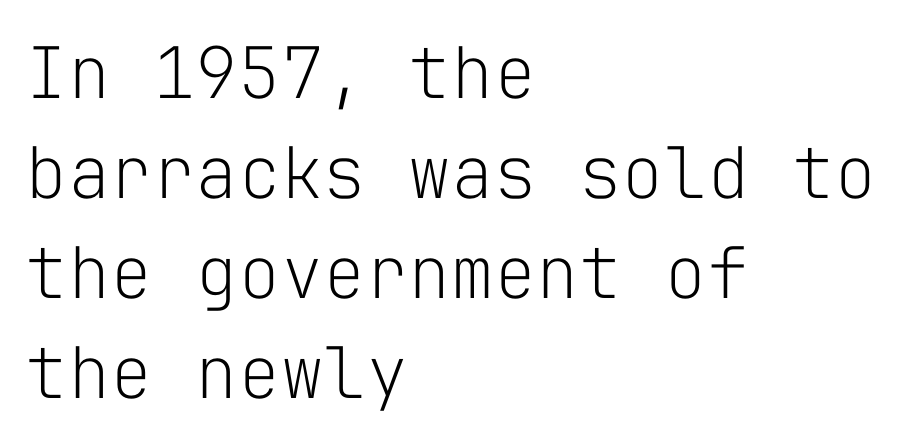
The lines in this sample share a left origin and differ only in where they stop. Check under the words: just untouched page. The cut favours lightness, reaching ordinary text weight at its darkest. Characters remain perfectly vertical along every line. Think of a typewriter: that constant character pitch is what you see here. Look at the tracking — it's just the regular setting, nothing added.
